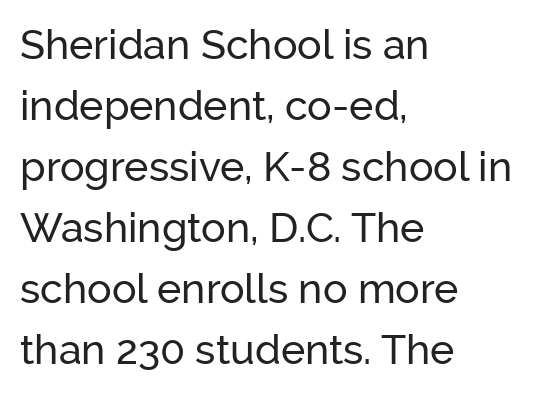
The image shows 41 px sans-serif type, upright; set left-aligned, normal line spacing (1.49x), normal letter spacing, not underlined; low stroke contrast and a medium x-height.
